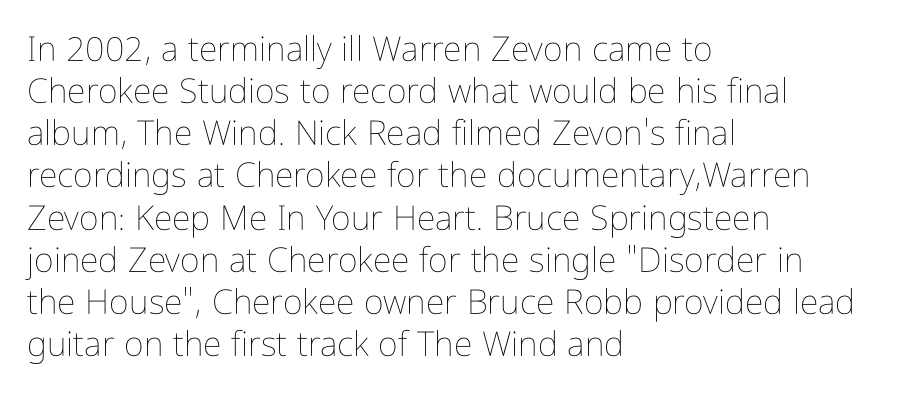
Horizontally, the lines are justified to the leading edge only. The letters advance in unequal steps, a hallmark of proportional type. Check under the words: just untouched page. Every character sits straight up, as roman type does.
